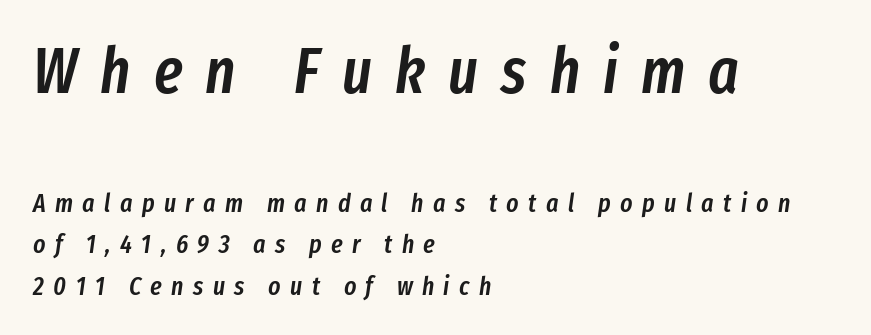
{"italic": "yes", "lean": "right", "slant_degrees": 8, "bold": "semi", "weight": "semibold", "width": "condensed", "stroke_contrast": "low", "x_height": "medium", "monospaced": "no", "underline": "no", "align": "left", "line_spacing": "normal", "line_spacing_ratio": 1.6, "letter_spacing": "wide", "letter_spacing_em": 0.36, "larger_block": "first", "size_ratio": 2.46, "glyph_px": 64}
